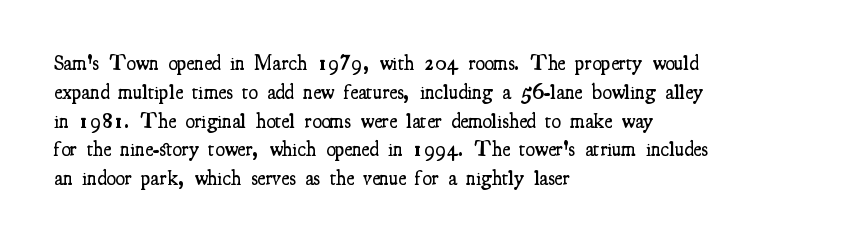
{"italic": "no", "bold": "semi", "underline": "no", "align": "left", "line_spacing": "normal", "line_spacing_ratio": 1.37, "letter_spacing": "normal", "letter_spacing_em": 0.0, "glyph_px": 21}
